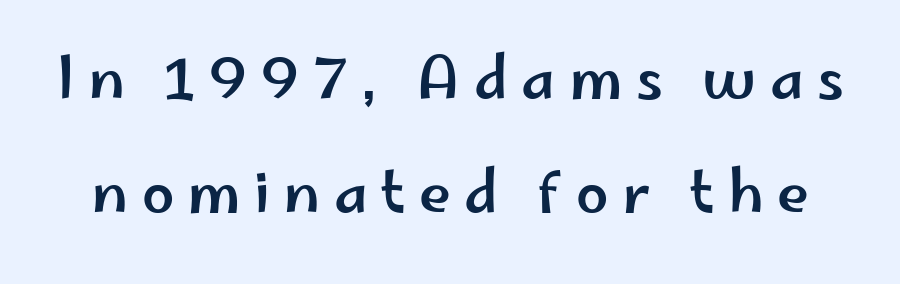
The image shows 58 px wide sans-serif type, upright; set loose line spacing (1.96x), unusually wide letter spacing (+0.23 em), not underlined; low stroke contrast and a small x-height.
